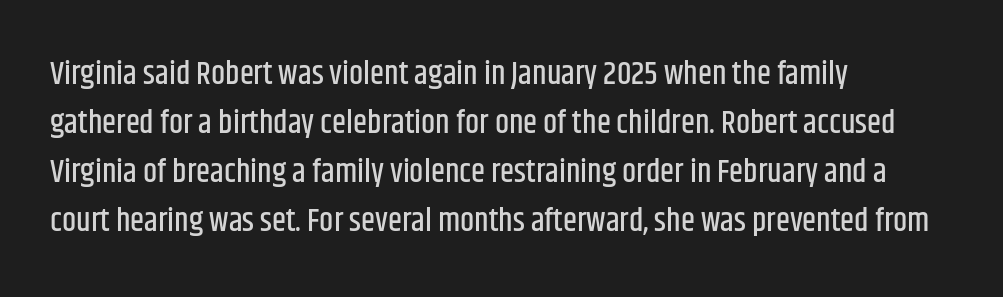
{"serif": "no", "italic": "no", "width": "condensed", "stroke_contrast": "low", "x_height": "large", "monospaced": "no", "underline": "no", "align": "left", "line_spacing": "normal", "line_spacing_ratio": 1.53, "letter_spacing": "normal", "letter_spacing_em": 0.0, "glyph_px": 32}
